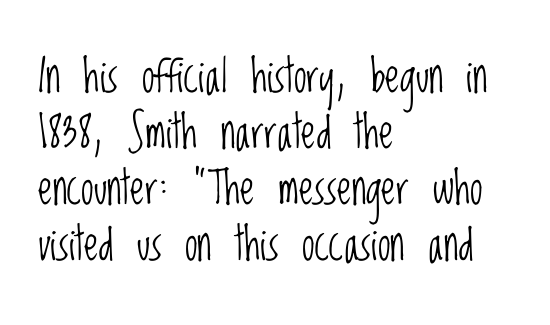
The image shows 46 px light, condensed sans-serif type, upright; set left-aligned, line spacing 1.22x, normal letter spacing, not underlined; low stroke contrast and a large x-height.
